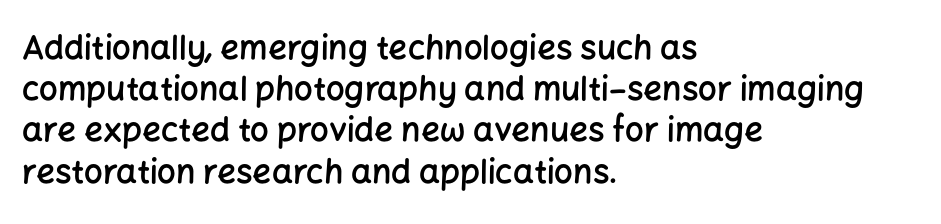
The image shows 33 px semibold sans-serif type, upright; set left-aligned, normal line spacing (1.25x), normal letter spacing, not underlined; low stroke contrast and a medium x-height.
